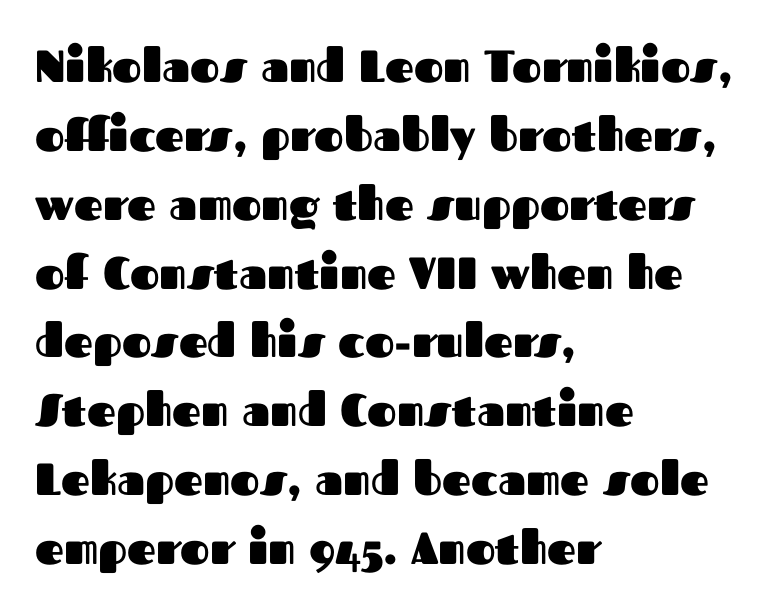
Q: Is the text bold? A: Yes.
Q: Is the text italic (slanted)? A: No, it is upright.
Q: Is the typeface a serif or a sans-serif typeface? A: Sans-serif.
Q: Is the text underlined? A: No.
Q: How is the paragraph aligned? A: Left-aligned.
Q: Is the spacing between letters normal or unusually wide? A: Normal.
Q: Is the spacing between lines tight, normal or loose? A: Normal.
Q: Width (condensed, normal, or wide)? A: Normal.
Q: Stroke contrast? A: Medium.
Q: x-height? A: Medium.
Q: Monospaced? A: No.
